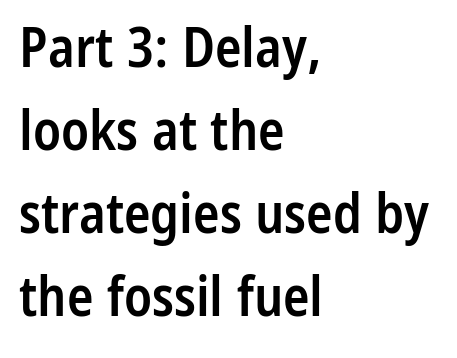
{"serif": "no", "italic": "no", "bold": "semi", "weight": "semibold", "width": "condensed", "stroke_contrast": "low", "x_height": "medium", "monospaced": "no", "underline": "no", "align": "left", "line_spacing": "normal", "line_spacing_ratio": 1.51, "letter_spacing": "normal", "letter_spacing_em": 0.0, "glyph_px": 55}
